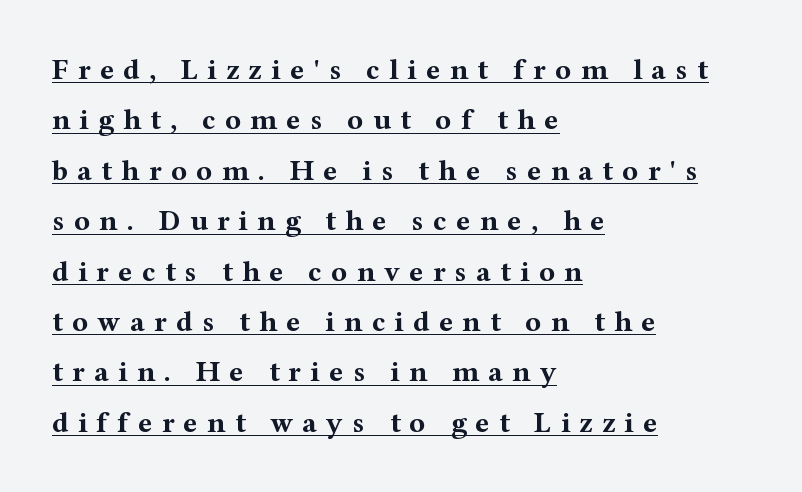
The characters display serif detailing at their extremities. A full-strength bold gives these letters their thick strokes. Upright lettering throughout. The letters are spread apart with noticeably loose tracking. Horizontal alignment here is leftward, the default for most running prose.
